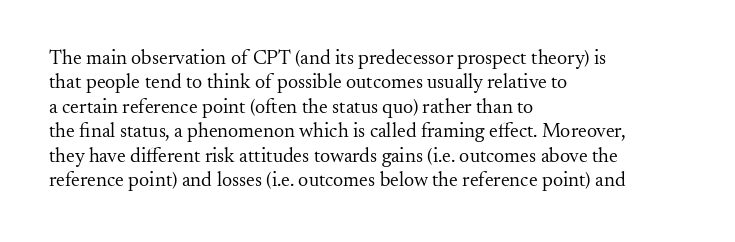
{"italic": "no", "bold": "no", "underline": "no", "align": "left", "line_spacing_ratio": 1.22, "letter_spacing": "normal", "letter_spacing_em": 0.0, "glyph_px": 20}
